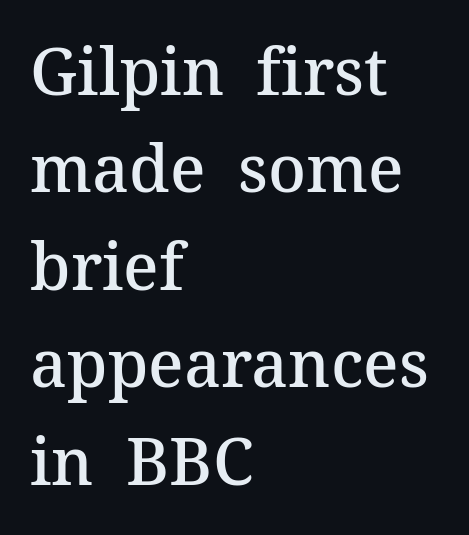
{"serif": "yes", "italic": "no", "bold": "semi", "weight": "semibold", "width": "normal", "stroke_contrast": "medium", "x_height": "medium", "monospaced": "no", "underline": "no", "align": "left", "line_spacing": "normal", "line_spacing_ratio": 1.5, "letter_spacing": "normal", "letter_spacing_em": 0.0, "glyph_px": 65}
